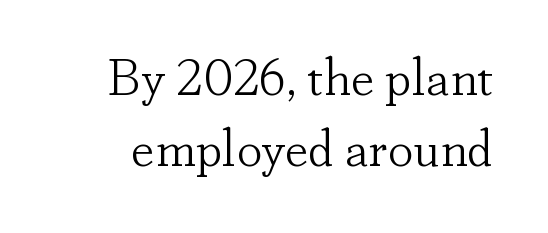
{"serif": "yes", "italic": "no", "bold": "no", "weight": "light", "width": "normal", "stroke_contrast": "low", "x_height": "small", "monospaced": "no", "underline": "no", "line_spacing": "normal", "line_spacing_ratio": 1.36, "letter_spacing": "normal", "letter_spacing_em": 0.0, "glyph_px": 52}
